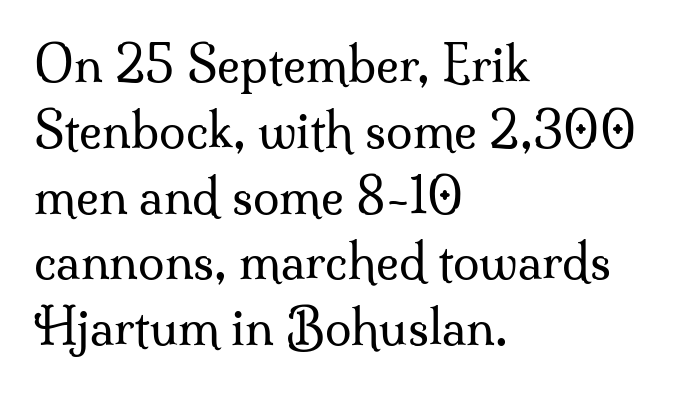
Q: Is the text bold? A: No.
Q: Is the text italic (slanted)? A: No, it is upright.
Q: Is the typeface a serif or a sans-serif typeface? A: Serif.
Q: Is the text underlined? A: No.
Q: How is the paragraph aligned? A: Left-aligned.
Q: Is the spacing between letters normal or unusually wide? A: Normal.
Q: Is the spacing between lines tight, normal or loose? A: Normal.
Q: Width (condensed, normal, or wide)? A: Normal.
Q: Stroke contrast? A: Medium.
Q: x-height? A: Small.
Q: Monospaced? A: No.
